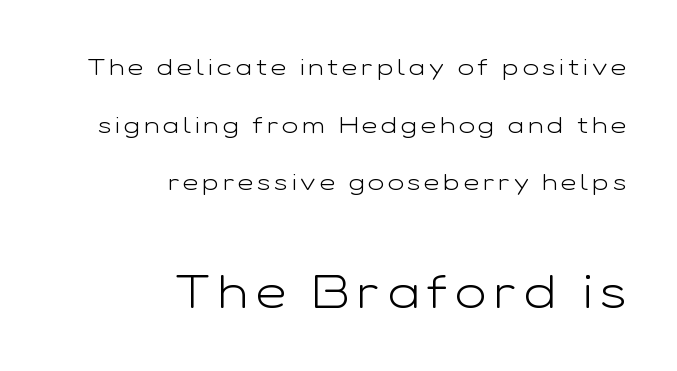
The image shows 47 px light, wide sans-serif type, upright; set right-aligned, loose line spacing (2.4x), not underlined; the second (bottom) block is 1.96x larger; low stroke contrast and a medium x-height.
